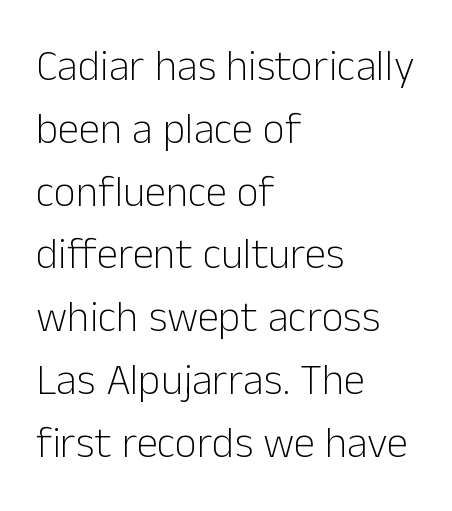
{"serif": "no", "italic": "no", "bold": "no", "weight": "light", "width": "normal", "stroke_contrast": "low", "x_height": "medium", "monospaced": "no", "underline": "no", "align": "left", "line_spacing": "normal", "line_spacing_ratio": 1.46, "letter_spacing": "normal", "letter_spacing_em": 0.0, "glyph_px": 43}
